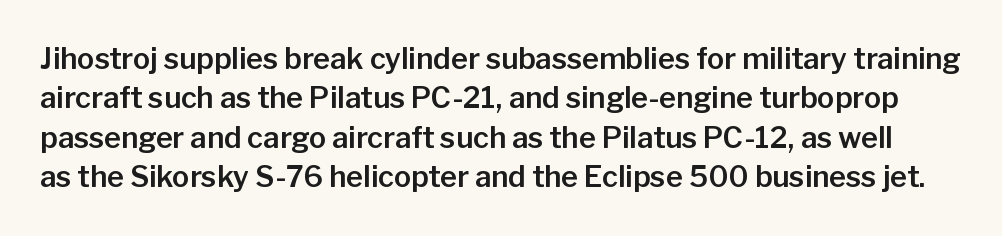
You could not count columns in this text — the font is proportionally spaced. One glance says typical: line gaps are just what's usual. A sans-serif font was chosen for this passage. Does the lettering tilt? It doesn't — this is upright. Anything drawn beneath the words? Only blank space. The gaps between neighbouring characters are ordinary and unremarkable.
